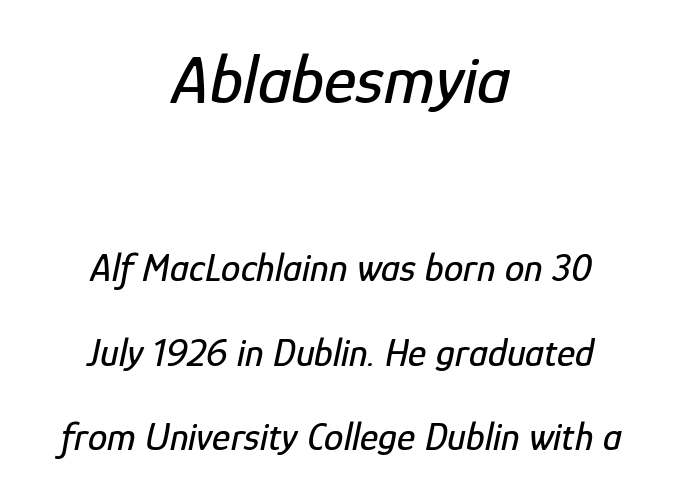
The image shows 69 px condensed type, italic (leaning right); set centered, loose line spacing (2.17x), normal letter spacing, not underlined; the first (top) block is 1.77x larger; low stroke contrast and a medium x-height.
